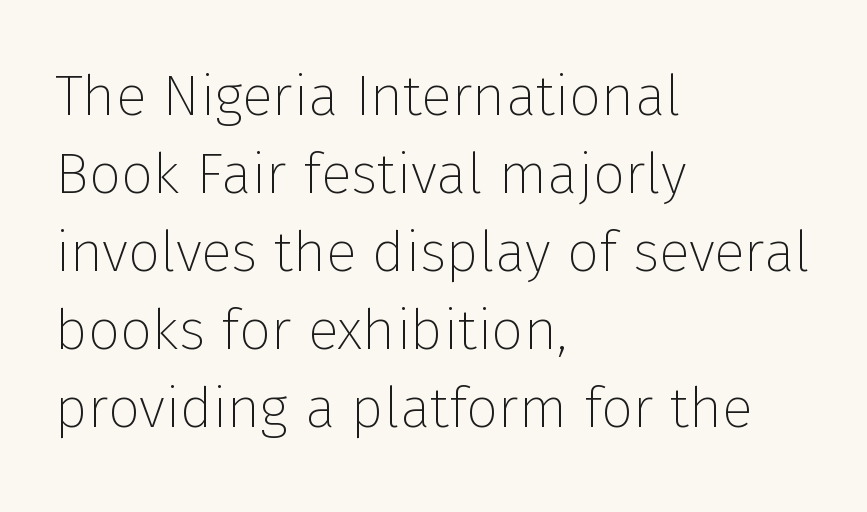
In terms of letterspacing, this is plain default setting. Compared with a centered layout, this one pins lines to the left instead. Heft: none added — not bold. Any mark beneath the type? The region is blank.
